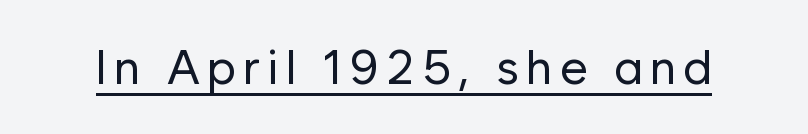
Typographically, this falls in the sans-serif category. Is this a heavy cut? Hardly; it is regular or lighter. Decoration check: the copy is underlined. The type sits square on the baseline with zero lean. The face used here is proportionally spaced, like ordinary book or web type.
